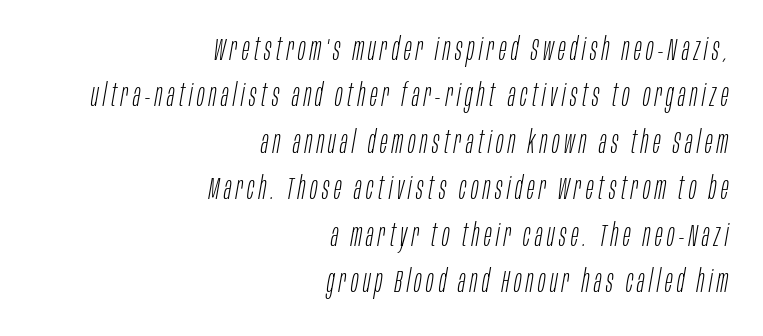
Would a proofreader flag this as italicized? Yes. How would I describe the line gaps? Plain and ordinary. The face used here is proportionally spaced, like ordinary book or web type. Clear beneath every line of the passage. Vertical stems look standard width or narrower in stroke. Horizontal alignment here is rightward, an uncommon choice for prose.
